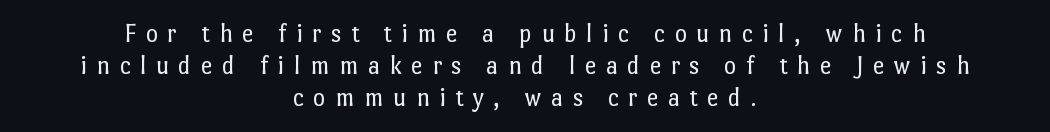
Q: Is the text bold? A: No.
Q: Is the text italic (slanted)? A: No, it is upright.
Q: Is the text underlined? A: No.
Q: How is the paragraph aligned? A: Centered.
Q: Is the spacing between letters normal or unusually wide? A: Unusually wide.
